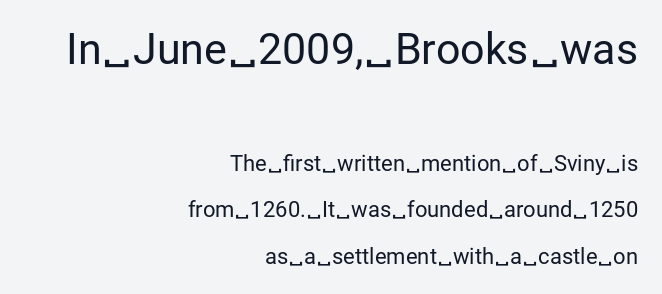
The image shows 43 px regular-weight sans-serif type, upright; set right-aligned, loose line spacing (2.12x), normal letter spacing, not underlined; the first (top) block is 1.95x larger; low stroke contrast and a medium x-height.
